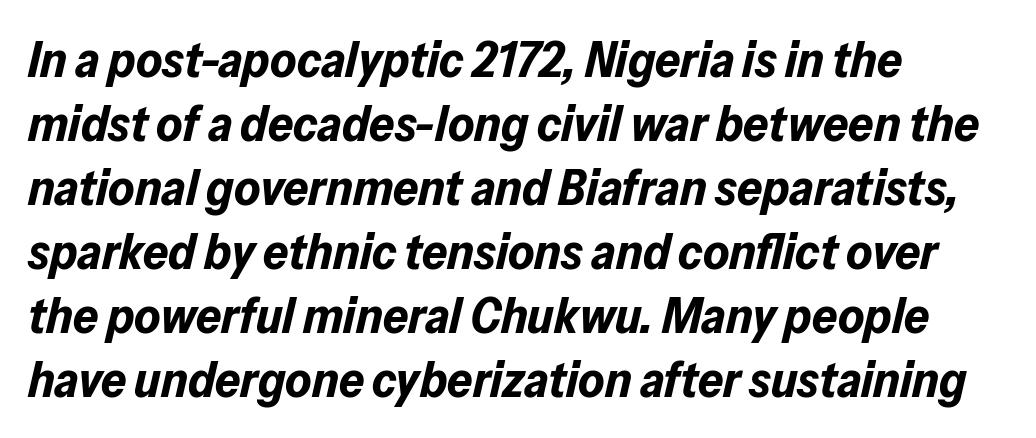
Inter-character spacing is left at the font's built-in metrics. This sample has the flowing, uneven cadence of proportional lettering. The passage shown leans; its letterforms are oblique. The designer left line spacing at the default. Has an underline been added? It has not. Which margin do the lines hug? The left one — the right edge is uneven.
